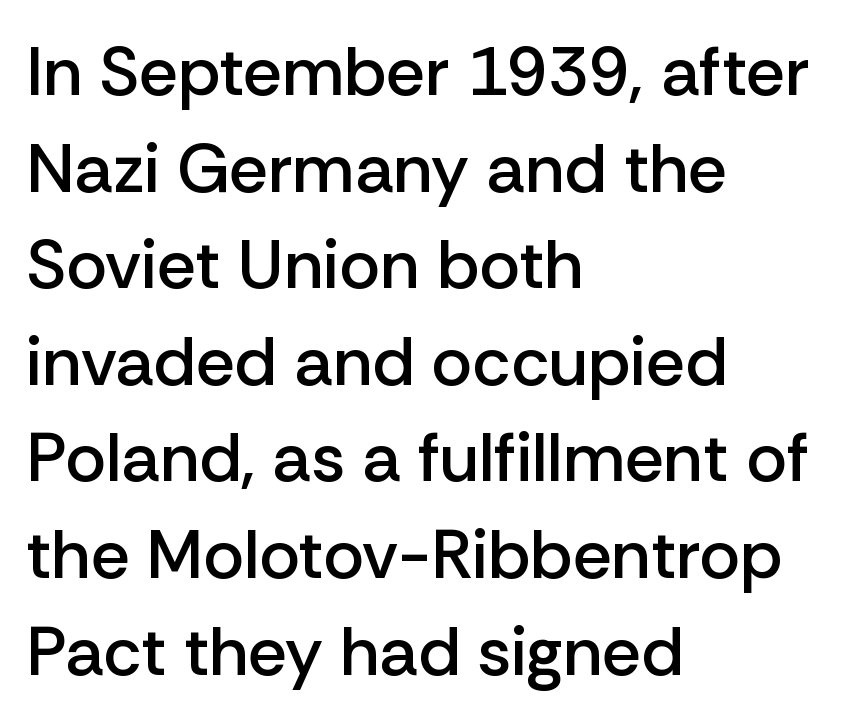
All the whitespace from short lines collects on the right. The letters advance in unequal steps, a hallmark of proportional type. Descender tails drop into unmarked territory. Font category for this specimen: sans-serif.
